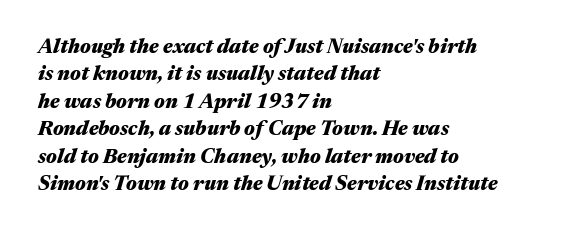
{"italic": "yes", "lean": "right", "slant_degrees": 17, "bold": "yes", "underline": "no", "align": "left", "line_spacing": "normal", "line_spacing_ratio": 1.37, "letter_spacing": "normal", "letter_spacing_em": 0.0, "glyph_px": 20}
